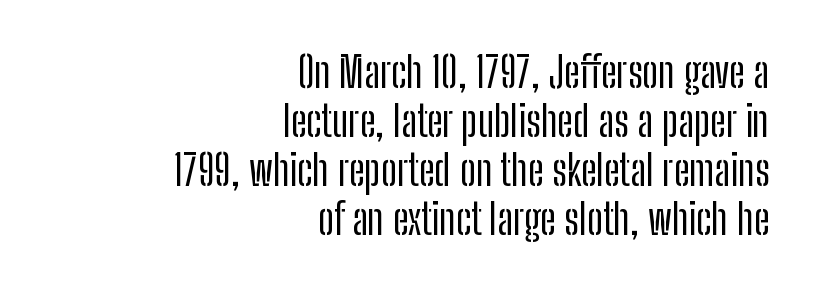
Q: Is the text italic (slanted)? A: No, it is upright.
Q: Is the typeface a serif or a sans-serif typeface? A: Sans-serif.
Q: Is the text underlined? A: No.
Q: How is the paragraph aligned? A: Right-aligned.
Q: Is the spacing between letters normal or unusually wide? A: Normal.
Q: Is the spacing between lines tight, normal or loose? A: Tight.
Q: Width (condensed, normal, or wide)? A: Condensed.
Q: Stroke contrast? A: Low.
Q: x-height? A: Medium.
Q: Monospaced? A: No.
